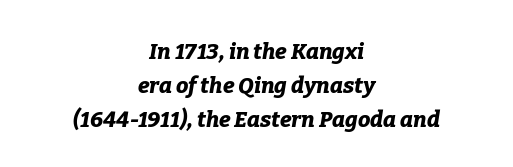
{"italic": "yes", "lean": "right", "slant_degrees": 9, "bold": "yes", "underline": "no", "align": "center", "line_spacing": "normal", "line_spacing_ratio": 1.54, "letter_spacing": "normal", "letter_spacing_em": 0.0, "glyph_px": 22}
